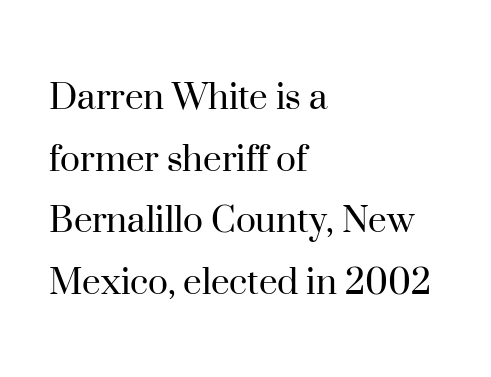
Q: Is the text bold? A: No.
Q: Is the text italic (slanted)? A: No, it is upright.
Q: Is the typeface a serif or a sans-serif typeface? A: Serif.
Q: Is the text underlined? A: No.
Q: How is the paragraph aligned? A: Left-aligned.
Q: Is the spacing between letters normal or unusually wide? A: Normal.
Q: Is the spacing between lines tight, normal or loose? A: Normal.
Q: Width (condensed, normal, or wide)? A: Normal.
Q: Stroke contrast? A: High.
Q: x-height? A: Small.
Q: Monospaced? A: No.
